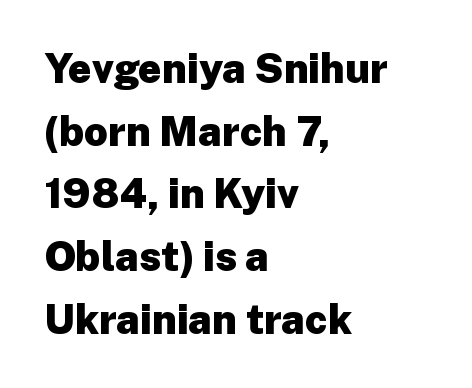
These words are printed bold, with thick strokes throughout. You could not count columns in this text — the font is proportionally spaced. This is sans-serif lettering, the kind often seen on screens and signage. The passage is arranged the way most books set body copy — flush left. Lines of text with bare space underneath. Look at the tracking — it's just the regular setting, nothing added.
